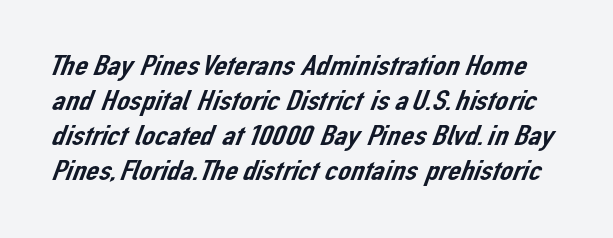
The glyphs are unaccompanied by any horizontal stroke below them. Proportional: the letters do not fall into vertical columns. This rendering employs a face without finishing strokes, i.e., a sans-serif. Default kerning and tracking; the words read as compact shapes.
